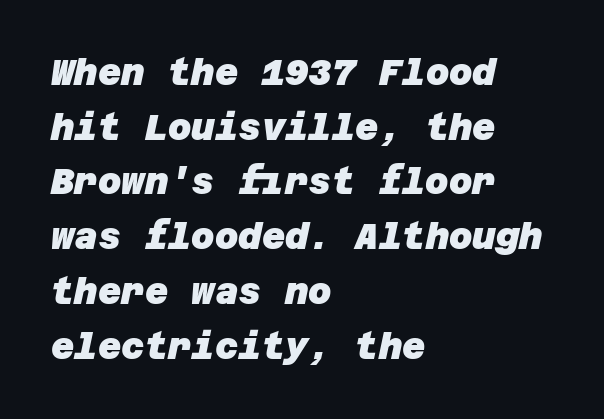
The image shows 36 px heavy sans-serif type; set left-aligned, normal line spacing (1.52x), normal letter spacing, not underlined; low stroke contrast and a large x-height.
